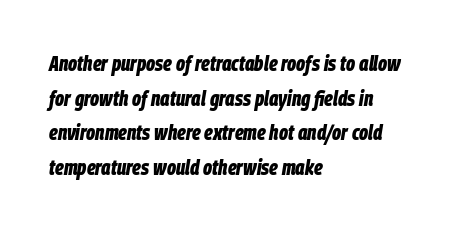
Q: Is the text bold? A: Yes.
Q: Is the text italic (slanted)? A: Yes, it leans right by about 9 degrees.
Q: Is the text underlined? A: No.
Q: How is the paragraph aligned? A: Left-aligned.
Q: Is the spacing between letters normal or unusually wide? A: Normal.
Q: Is the spacing between lines tight, normal or loose? A: Normal.
